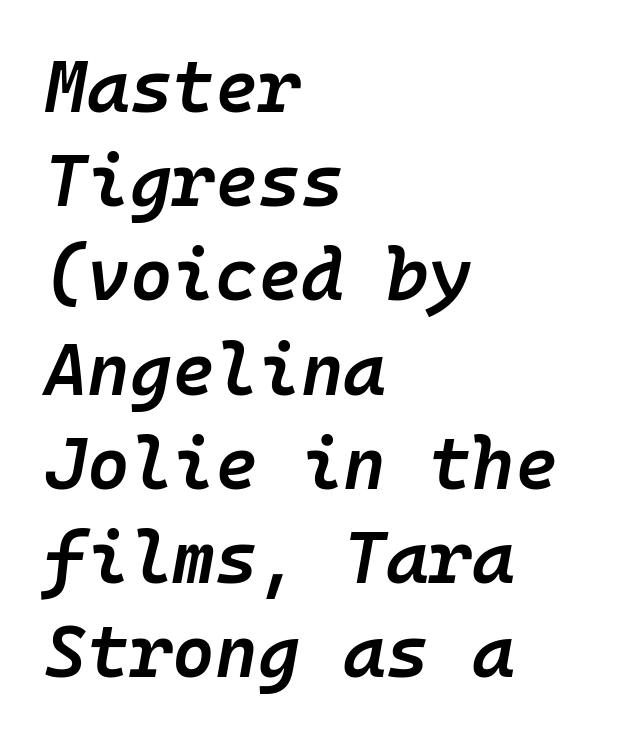
Q: Is the text bold? A: Semi-bold.
Q: Is the text italic (slanted)? A: Yes, it leans right by about 10 degrees.
Q: Is the text underlined? A: No.
Q: How is the paragraph aligned? A: Left-aligned.
Q: Is the spacing between letters normal or unusually wide? A: Normal.
Q: Is the spacing between lines tight, normal or loose? A: Normal.
Q: Width (condensed, normal, or wide)? A: Normal.
Q: Stroke contrast? A: Low.
Q: x-height? A: Medium.
Q: Monospaced? A: Yes.
